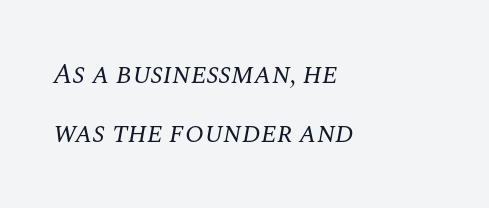
Q: Is the text bold? A: No.
Q: Is the text italic (slanted)? A: Yes, it leans right by about 10 degrees.
Q: Is the typeface a serif or a sans-serif typeface? A: Serif.
Q: Is the text underlined? A: No.
Q: How is the paragraph aligned? A: Left-aligned.
Q: Is the spacing between letters normal or unusually wide? A: Normal.
Q: Is the spacing between lines tight, normal or loose? A: Loose.
Q: Width (condensed, normal, or wide)? A: Normal.
Q: Stroke contrast? A: Medium.
Q: x-height? A: Large.
Q: Monospaced? A: No.
